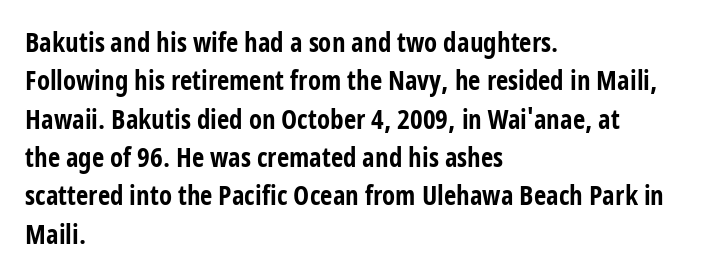
Glyph-to-glyph distance matches everyday printed text. Notice how thick the strokes are: this is what a full bold looks like. A normal amount of white space separates one row of letters from the next. Only glyphs here, with clear space below each row. Vertical strokes here are truly vertical.
